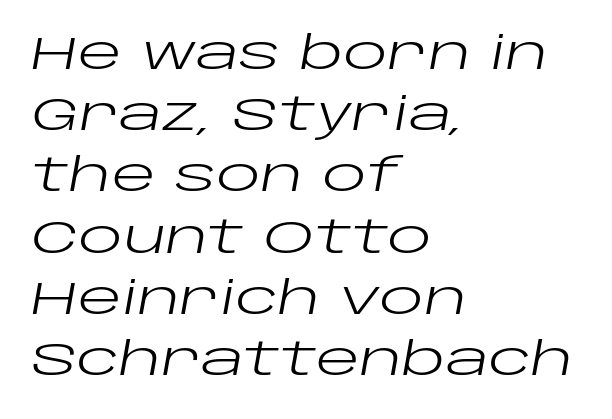
The image shows 46 px regular-weight, wide type, italic (leaning right); set left-aligned, normal line spacing (1.33x), normal letter spacing, not underlined; low stroke contrast and a large x-height.
